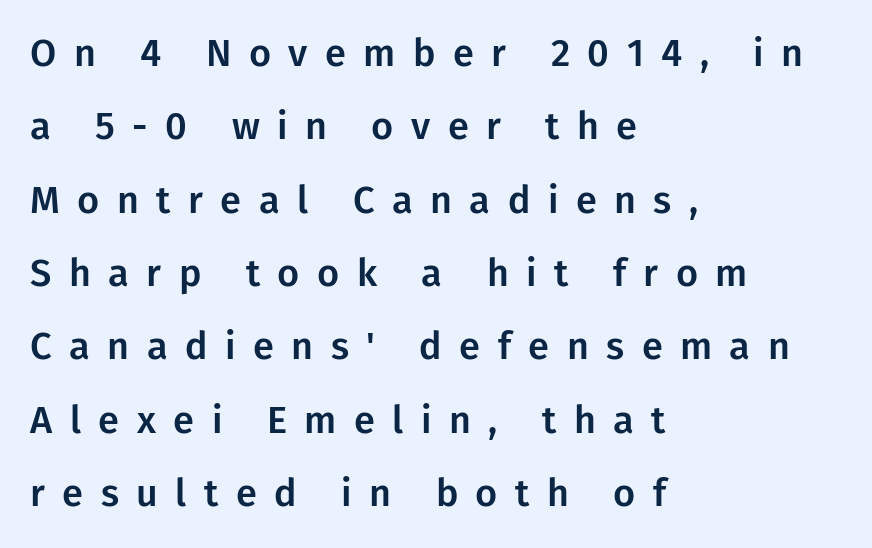
{"serif": "no", "italic": "no", "width": "normal", "stroke_contrast": "low", "x_height": "medium", "monospaced": "no", "underline": "no", "align": "left", "line_spacing": "loose", "line_spacing_ratio": 1.93, "letter_spacing": "wide", "letter_spacing_em": 0.46, "glyph_px": 38}
